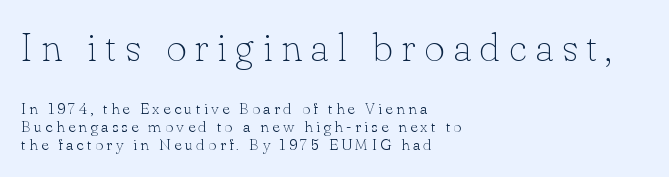
The image shows 40 px thin serif type, upright; set left-aligned, tight line spacing (1.13x), unusually wide letter spacing (+0.21 em), not underlined; the first (top) block is 2.5x larger; low stroke contrast and a small x-height.
